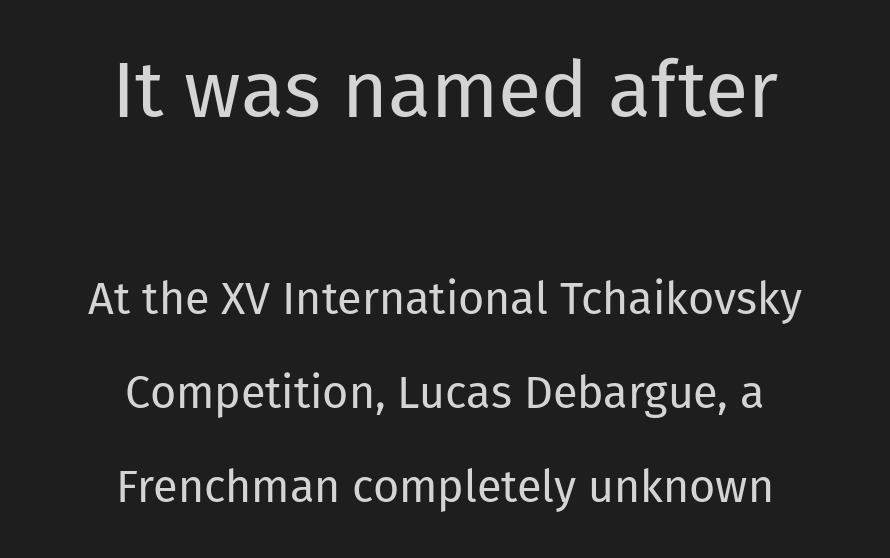
Q: Is the text bold? A: No.
Q: Is the text italic (slanted)? A: No, it is upright.
Q: Is the typeface a serif or a sans-serif typeface? A: Sans-serif.
Q: Is the text underlined? A: No.
Q: How is the paragraph aligned? A: Centered.
Q: Is the spacing between letters normal or unusually wide? A: Normal.
Q: Is the spacing between lines tight, normal or loose? A: Loose.
Q: Which block of text is set in a larger size, the first (top) or the second (bottom)? A: The first (top) one.
Q: Width (condensed, normal, or wide)? A: Normal.
Q: Stroke contrast? A: Low.
Q: x-height? A: Medium.
Q: Monospaced? A: No.
